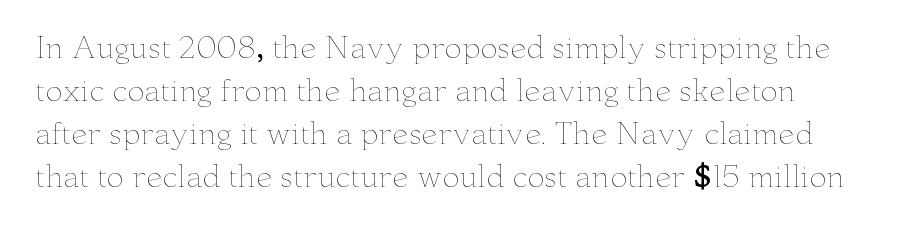
{"italic": "no", "bold": "no", "weight": "thin", "width": "wide", "stroke_contrast": "low", "x_height": "small", "monospaced": "no", "underline": "no", "line_spacing": "normal", "line_spacing_ratio": 1.48, "letter_spacing": "normal", "letter_spacing_em": 0.0, "glyph_px": 29}
